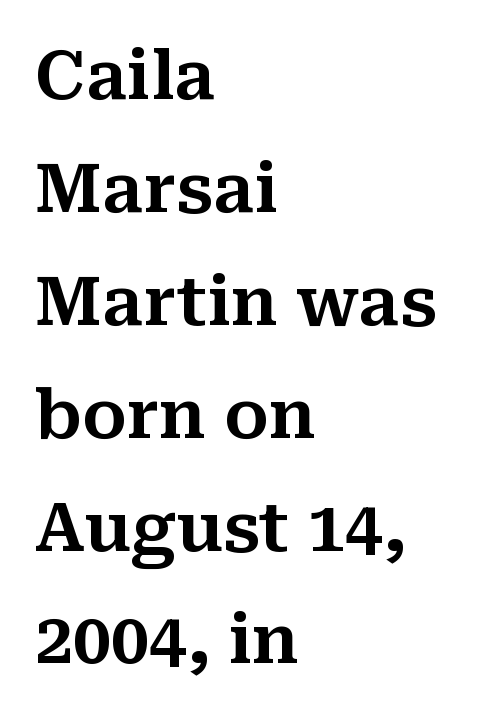
The image shows 68 px serif type, upright; set left-aligned, normal line spacing (1.66x), normal letter spacing, not underlined; medium stroke contrast and a medium x-height.
